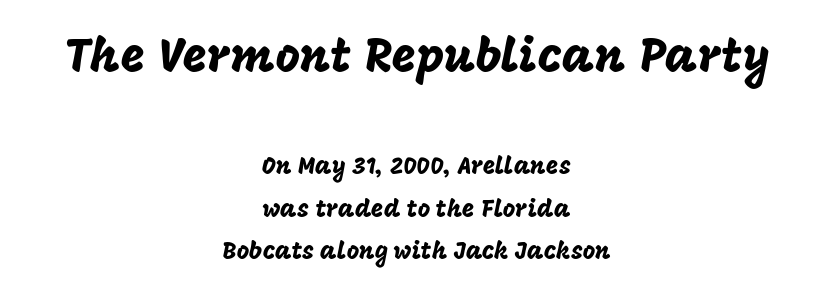
The image shows 47 px sans-serif type; set centered, line spacing 1.76x, normal letter spacing, not underlined; the first (top) block is 1.96x larger; low stroke contrast and a large x-height.
